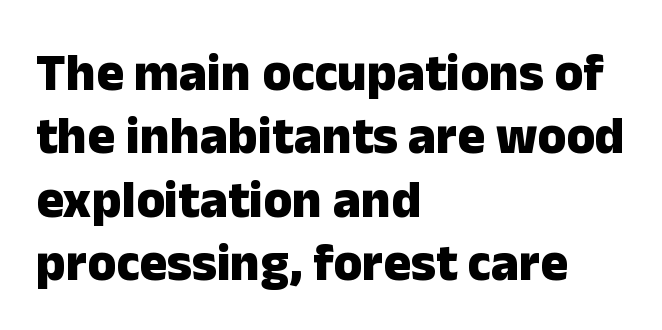
Q: Is the text bold? A: Yes.
Q: Is the text italic (slanted)? A: No, it is upright.
Q: Is the typeface a serif or a sans-serif typeface? A: Sans-serif.
Q: Is the text underlined? A: No.
Q: How is the paragraph aligned? A: Left-aligned.
Q: Is the spacing between letters normal or unusually wide? A: Normal.
Q: Width (condensed, normal, or wide)? A: Normal.
Q: Stroke contrast? A: Low.
Q: x-height? A: Medium.
Q: Monospaced? A: No.
